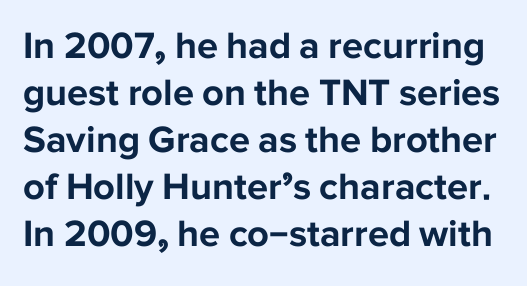
{"serif": "no", "italic": "no", "bold": "yes", "weight": "bold", "width": "normal", "stroke_contrast": "low", "x_height": "medium", "monospaced": "no", "underline": "no", "line_spacing_ratio": 1.24, "letter_spacing": "normal", "letter_spacing_em": 0.0, "glyph_px": 38}
